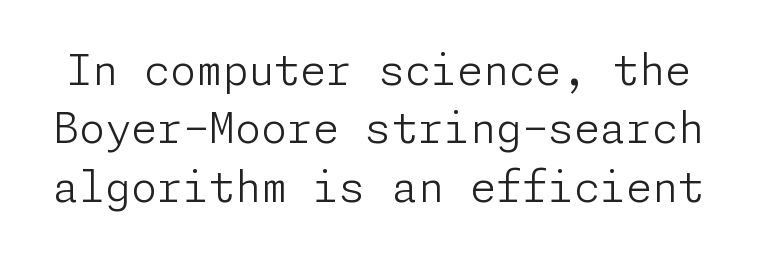
{"serif": "no", "italic": "no", "bold": "no", "weight": "light", "width": "normal", "stroke_contrast": "low", "x_height": "medium", "underline": "no", "line_spacing": "normal", "line_spacing_ratio": 1.39, "letter_spacing": "normal", "letter_spacing_em": 0.0, "glyph_px": 42}
